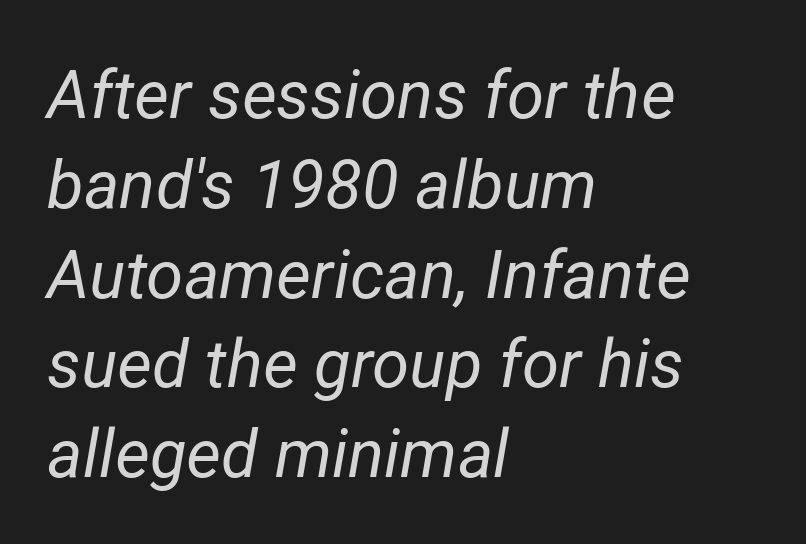
The image shows 67 px regular-weight type, italic (leaning right); set left-aligned, normal line spacing (1.34x), normal letter spacing, not underlined; low stroke contrast and a medium x-height.
